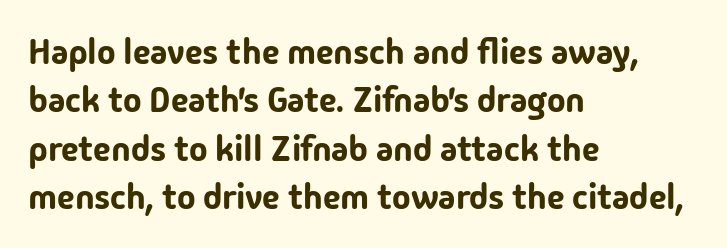
{"serif": "no", "italic": "no", "width": "normal", "stroke_contrast": "low", "x_height": "medium", "monospaced": "no", "underline": "no", "align": "left", "line_spacing": "normal", "line_spacing_ratio": 1.38, "letter_spacing": "normal", "letter_spacing_em": 0.0, "glyph_px": 35}
